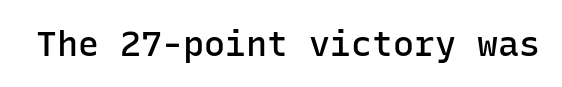
{"serif": "no", "italic": "no", "bold": "semi", "weight": "semibold", "width": "normal", "stroke_contrast": "low", "x_height": "medium", "monospaced": "yes", "underline": "no", "letter_spacing": "normal", "letter_spacing_em": 0.0, "glyph_px": 35}
